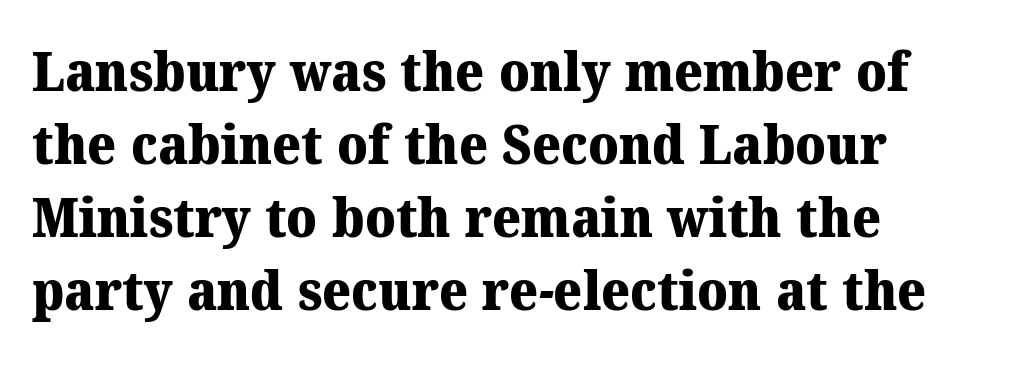
Q: Is the text bold? A: Yes.
Q: Is the typeface a serif or a sans-serif typeface? A: Serif.
Q: Is the text underlined? A: No.
Q: How is the paragraph aligned? A: Left-aligned.
Q: Is the spacing between letters normal or unusually wide? A: Normal.
Q: Is the spacing between lines tight, normal or loose? A: Normal.
Q: Width (condensed, normal, or wide)? A: Normal.
Q: Stroke contrast? A: Medium.
Q: x-height? A: Medium.
Q: Monospaced? A: No.
